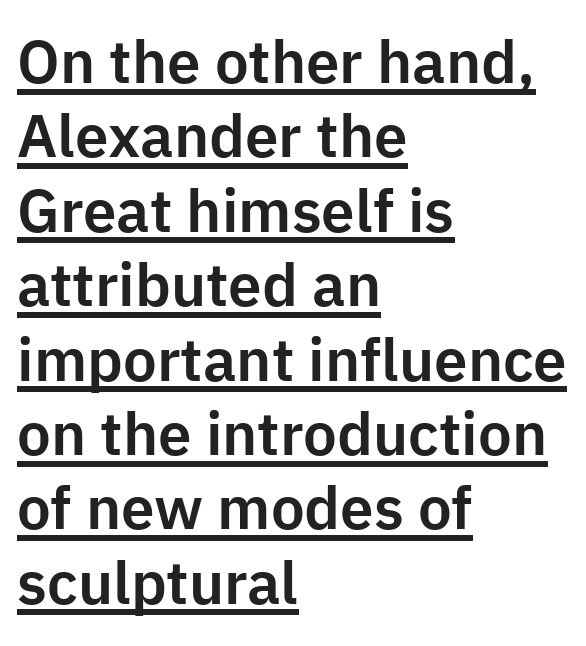
Q: Is the text italic (slanted)? A: No, it is upright.
Q: Is the typeface a serif or a sans-serif typeface? A: Sans-serif.
Q: Is the text underlined? A: Yes.
Q: How is the paragraph aligned? A: Left-aligned.
Q: Is the spacing between letters normal or unusually wide? A: Normal.
Q: Width (condensed, normal, or wide)? A: Normal.
Q: Stroke contrast? A: Low.
Q: x-height? A: Medium.
Q: Monospaced? A: No.
